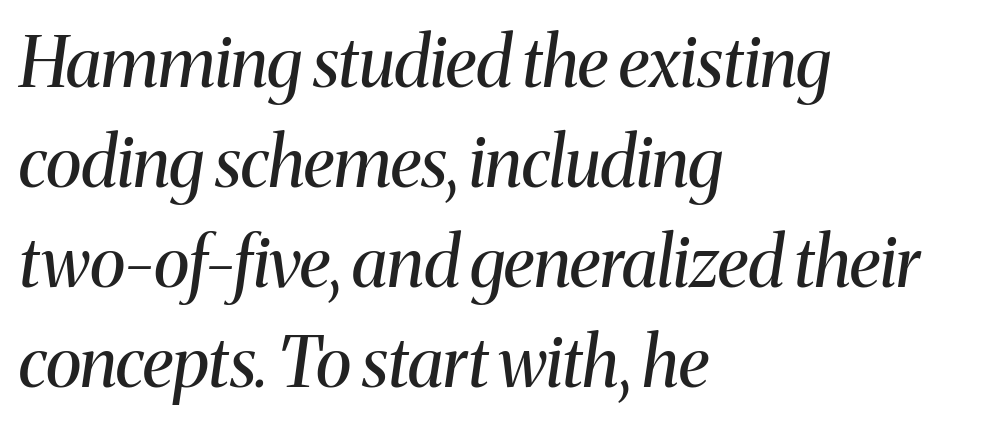
The image shows 69 px regular-weight serif type, italic (leaning right); set left-aligned, normal line spacing (1.45x), normal letter spacing, not underlined; medium stroke contrast and a medium x-height.
